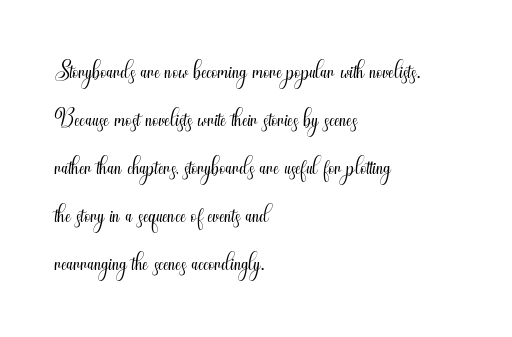
Nope, no serifs anywhere on these letters. These lines stack with their left ends in a neat column. The passage shown is typed in a proportional face where columns would drift. Each new line begins a customary step beneath the previous one.
